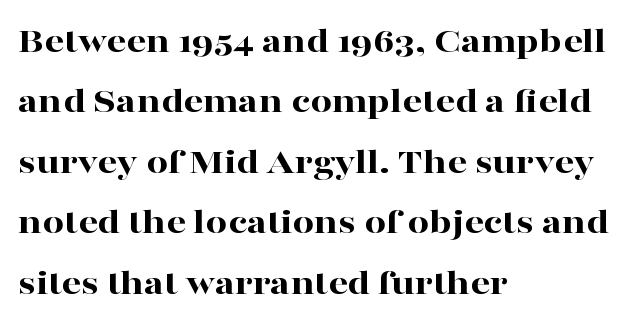
Q: Is the text bold? A: Yes.
Q: Is the text italic (slanted)? A: No, it is upright.
Q: Is the typeface a serif or a sans-serif typeface? A: Serif.
Q: Is the text underlined? A: No.
Q: How is the paragraph aligned? A: Left-aligned.
Q: Is the spacing between letters normal or unusually wide? A: Normal.
Q: Is the spacing between lines tight, normal or loose? A: Normal.
Q: Width (condensed, normal, or wide)? A: Wide.
Q: Stroke contrast? A: High.
Q: x-height? A: Medium.
Q: Monospaced? A: No.
